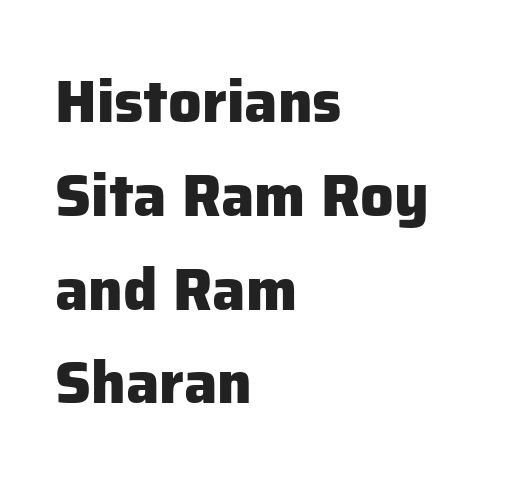
The ragged edge is on the right, which tells us the setting is flush left. The lines sit at an ordinary, default distance from one another. Underline: absent. Does extra space separate the letters? No, they use regular spacing. Heavy-handed strokes throughout: this text is bold.
